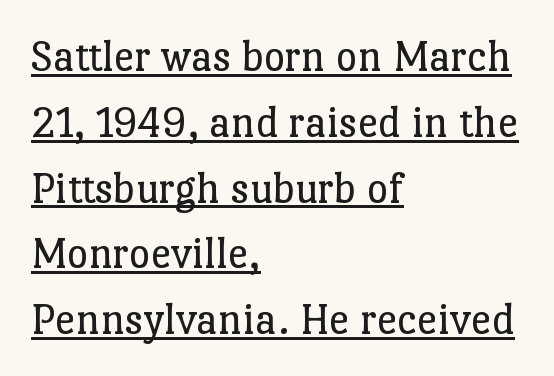
{"serif": "yes", "italic": "no", "bold": "no", "weight": "regular", "width": "normal", "stroke_contrast": "low", "x_height": "medium", "monospaced": "no", "underline": "yes", "align": "left", "line_spacing": "normal", "line_spacing_ratio": 1.43, "letter_spacing": "normal", "letter_spacing_em": 0.0, "glyph_px": 46}
